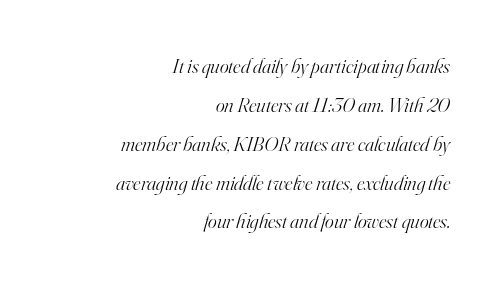
{"italic": "yes", "lean": "right", "slant_degrees": 16, "bold": "no", "underline": "no", "align": "right", "line_spacing_ratio": 1.85, "letter_spacing": "normal", "letter_spacing_em": 0.0, "glyph_px": 21}
